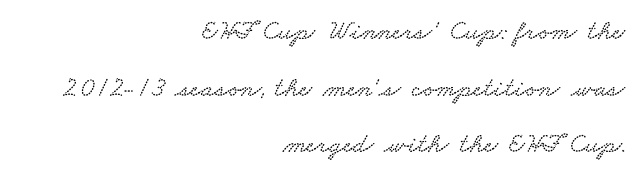
{"serif": "yes", "width": "wide", "stroke_contrast": "low", "x_height": "small", "monospaced": "no", "underline": "no", "align": "right", "line_spacing": "loose", "line_spacing_ratio": 2.02, "letter_spacing": "normal", "letter_spacing_em": 0.0, "glyph_px": 28}
